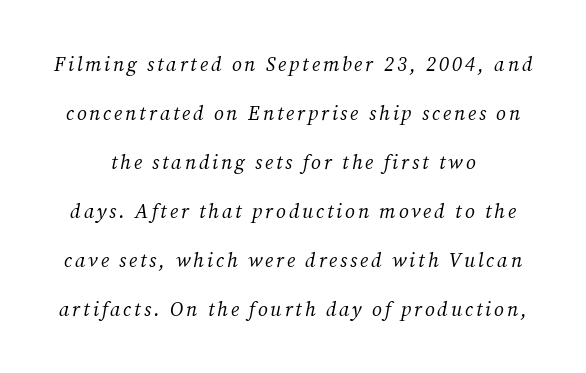
A quiet, ordinary-to-light weight characterises the typeface. Notice the wide empty band between every row — that's loose leading. The space directly below the letters is spotless. Designer's note — italics engaged.
